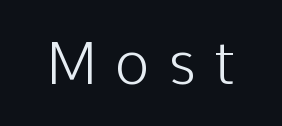
The image shows 59 px light sans-serif type, upright; set unusually wide letter spacing (+0.31 em), not underlined; low stroke contrast and a medium x-height.
